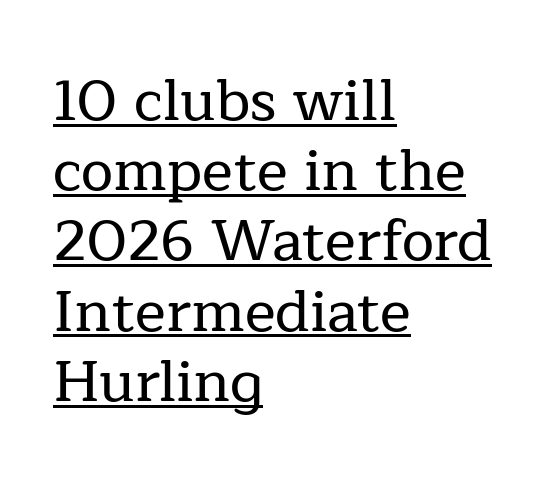
Little horizontal feet cap the strokes, marking this as serif type. Posture: upright roman. The rendering uses natural spacing where letterforms have individual widths. The compositor pushed each line to the left boundary. Standard letterfit; no display-style spreading of the glyphs. Does a line run under the words? Yes, clearly.
